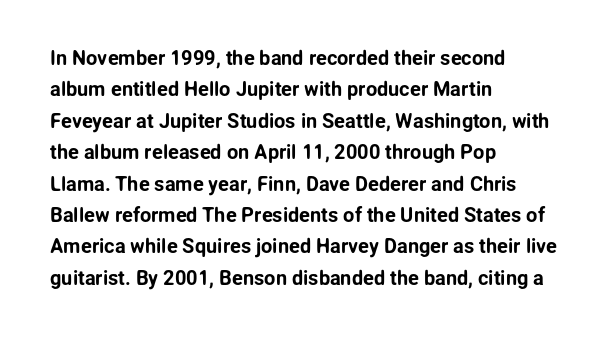
{"italic": "no", "underline": "no", "align": "left", "line_spacing": "normal", "line_spacing_ratio": 1.57, "letter_spacing": "normal", "letter_spacing_em": 0.0, "glyph_px": 20}
